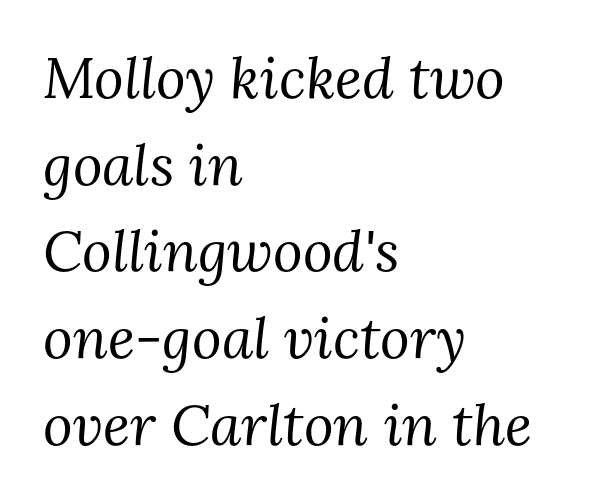
The image shows 57 px regular-weight serif type, italic (leaning right); set left-aligned, normal line spacing (1.52x), normal letter spacing, not underlined; medium stroke contrast and a medium x-height.
